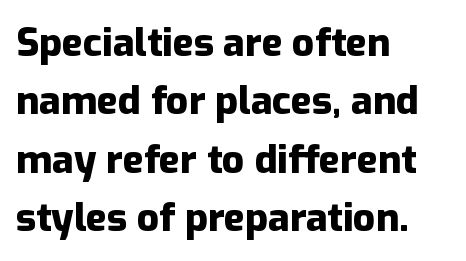
The image shows 39 px heavy sans-serif type, upright; set left-aligned, normal line spacing (1.5x), normal letter spacing, not underlined; low stroke contrast and a medium x-height.
